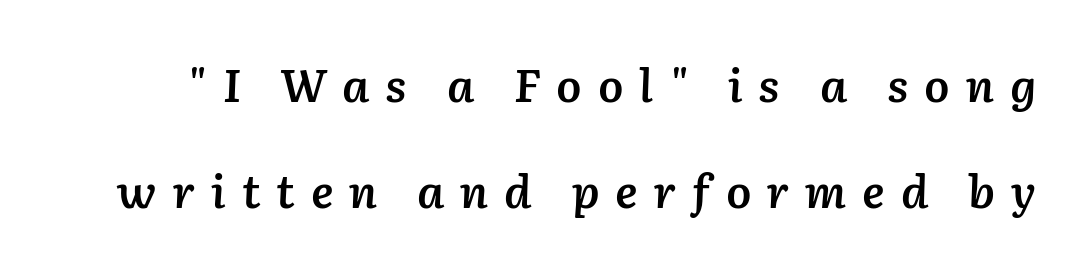
Vertical spacing — loose. Each letter keeps its own natural width here, so spacing adapts to shape. These lines have a slow, spaced-out rhythm from letter to letter. Notice how the stems are inclined rather than vertical — that's the hallmark of italics.
